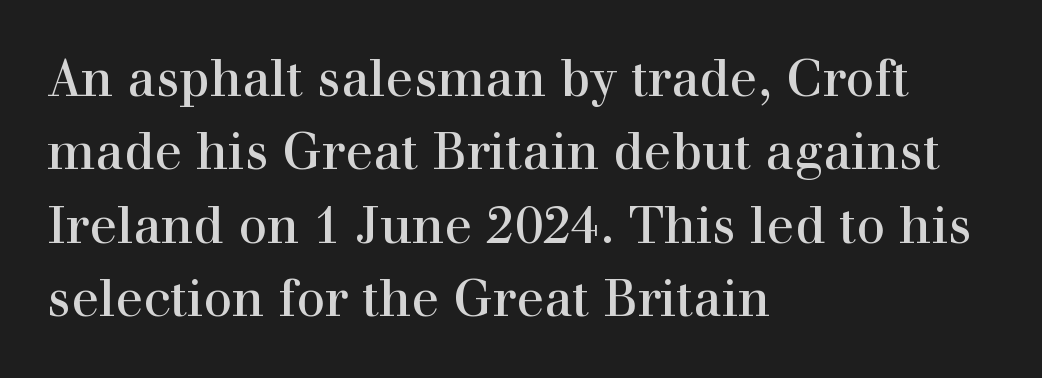
Q: Is the text bold? A: No.
Q: Is the text italic (slanted)? A: No, it is upright.
Q: Is the typeface a serif or a sans-serif typeface? A: Serif.
Q: Is the text underlined? A: No.
Q: How is the paragraph aligned? A: Left-aligned.
Q: Is the spacing between letters normal or unusually wide? A: Normal.
Q: Is the spacing between lines tight, normal or loose? A: Normal.
Q: Width (condensed, normal, or wide)? A: Normal.
Q: Stroke contrast? A: High.
Q: x-height? A: Medium.
Q: Monospaced? A: No.
